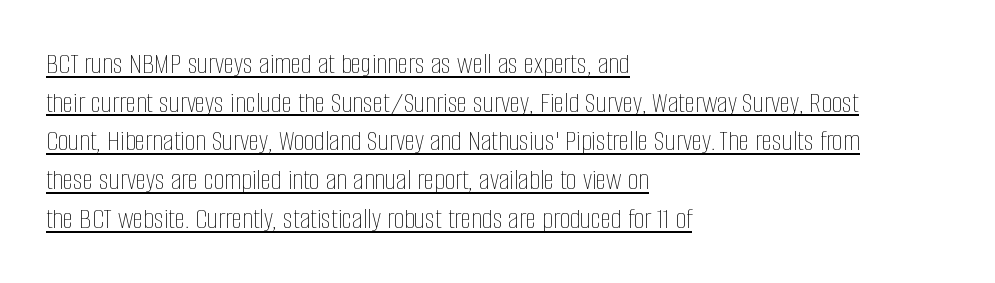
{"italic": "no", "bold": "no", "weight": "thin", "width": "condensed", "stroke_contrast": "low", "x_height": "large", "monospaced": "no", "underline": "yes", "align": "left", "line_spacing": "normal", "line_spacing_ratio": 1.29, "letter_spacing": "normal", "letter_spacing_em": 0.0, "glyph_px": 30}
